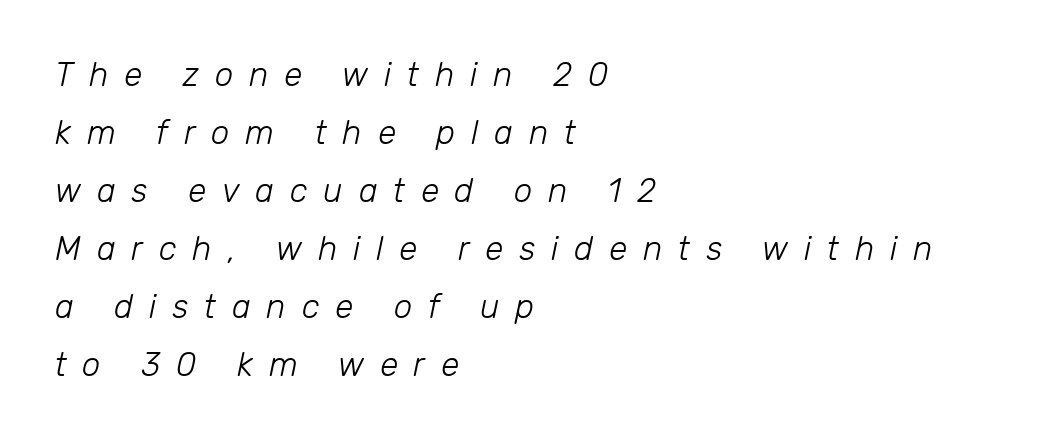
The image shows 33 px light type, italic (leaning right); set left-aligned, line spacing 1.76x, unusually wide letter spacing (+0.48 em), not underlined; low stroke contrast and a medium x-height.
